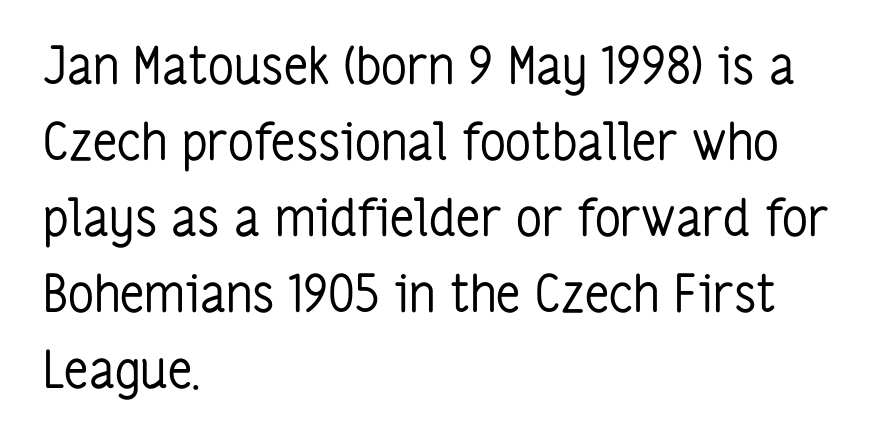
The face looks like a standard text weight, possibly lighter. The glyphs are unaccompanied by any horizontal stroke below them. This is roman type, the default non-slanted kind. Tracking value appears to be zero — textbook default spacing.
